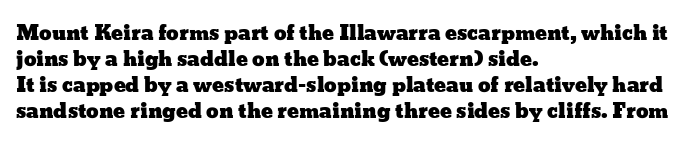
Q: Is the text italic (slanted)? A: No, it is upright.
Q: Is the text underlined? A: No.
Q: How is the paragraph aligned? A: Left-aligned.
Q: Is the spacing between letters normal or unusually wide? A: Normal.
Q: Is the spacing between lines tight, normal or loose? A: Normal.
